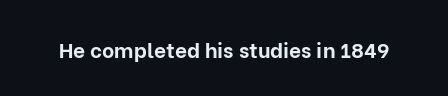
{"italic": "no", "bold": "yes", "underline": "no", "letter_spacing": "normal", "letter_spacing_em": 0.0, "glyph_px": 21}
